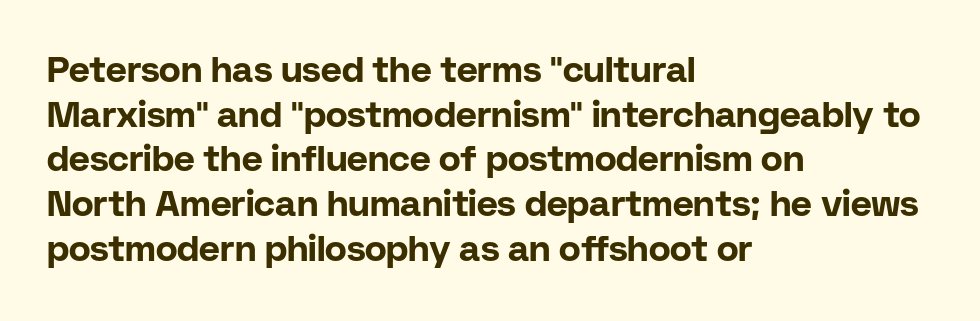
The image shows 36 px bold sans-serif type, upright; set left-aligned, line spacing 1.24x, normal letter spacing, not underlined; low stroke contrast and a medium x-height.
